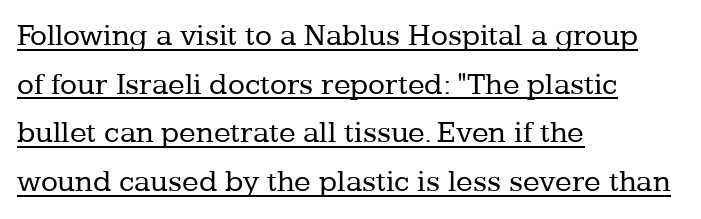
The image shows 31 px regular-weight serif type, upright; set left-aligned, normal line spacing (1.57x), normal letter spacing, underlined; low stroke contrast and a medium x-height.
